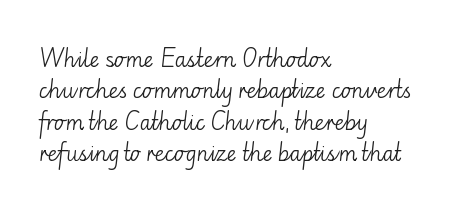
Each row of text sits above clean, open space. Typeset ragged right — the left edge is the straight one. Each word holds together tightly as a unit, with standard inter-letter gaps. Interline gaps are of average width in this sample.
